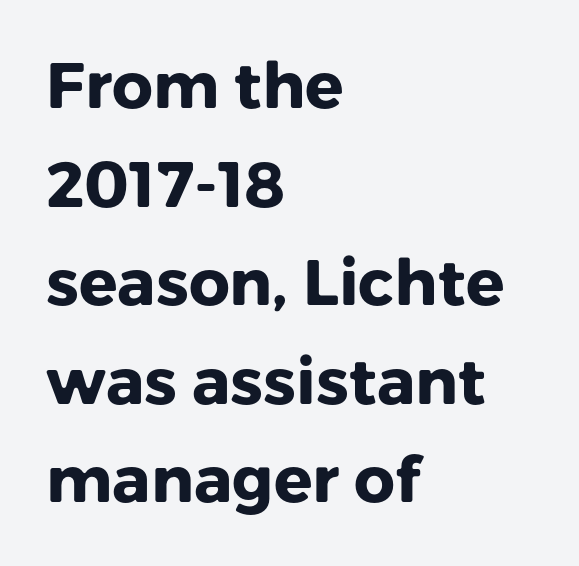
Compared with an ordinary text face, these strokes are far heavier — a full bold. You can tell it's not italic because the verticals are truly vertical. Tracking value appears to be zero — textbook default spacing. If you drew a ruler down the left edge, every line would touch it.
